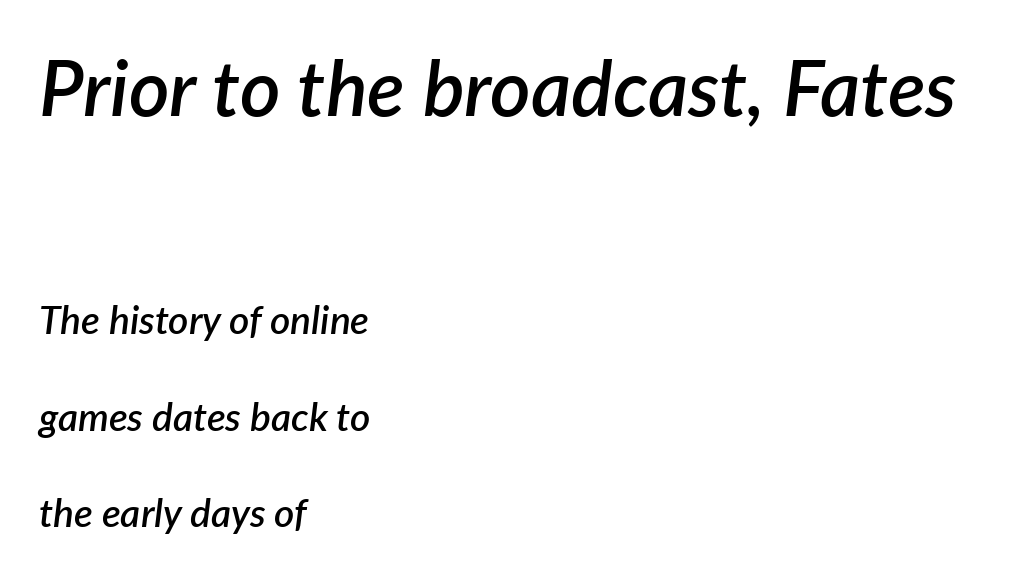
The image shows 78 px semibold type, italic (leaning right); set left-aligned, loose line spacing (2.48x), normal letter spacing, not underlined; the first (top) block is 2.0x larger; low stroke contrast and a medium x-height.
